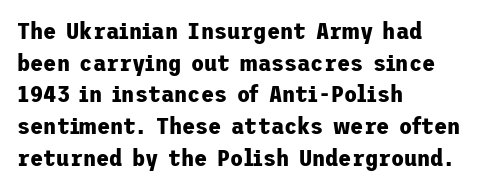
The image shows 24 px bold type, upright; set left-aligned, normal line spacing (1.32x), normal letter spacing, not underlined.
